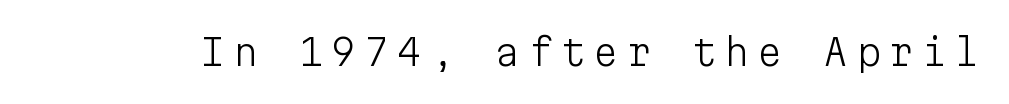
The image shows 36 px light sans-serif type, upright, monospaced; set unusually wide letter spacing (+0.21 em), not underlined; low stroke contrast and a medium x-height.
